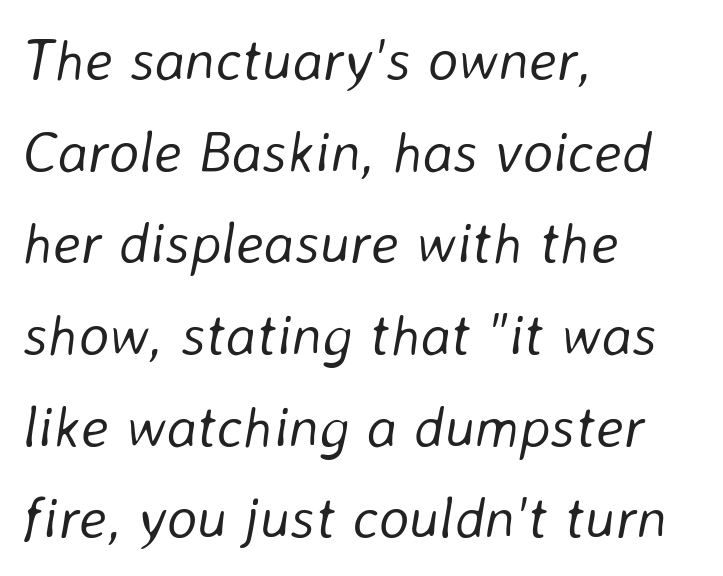
Q: Is the text bold? A: No.
Q: Is the text italic (slanted)? A: Yes, it leans right by about 8 degrees.
Q: Is the text underlined? A: No.
Q: How is the paragraph aligned? A: Left-aligned.
Q: Is the spacing between letters normal or unusually wide? A: Normal.
Q: Is the spacing between lines tight, normal or loose? A: Normal.
Q: Width (condensed, normal, or wide)? A: Normal.
Q: Stroke contrast? A: Low.
Q: x-height? A: Medium.
Q: Monospaced? A: No.
